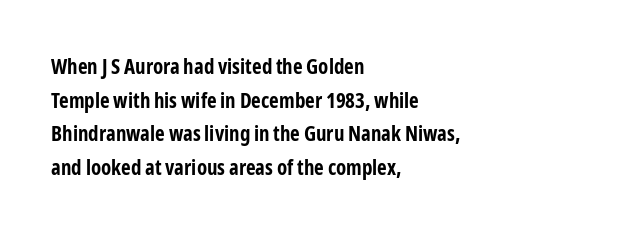
The image shows 21 px bold type, upright; set left-aligned, normal line spacing (1.6x), normal letter spacing, not underlined.
